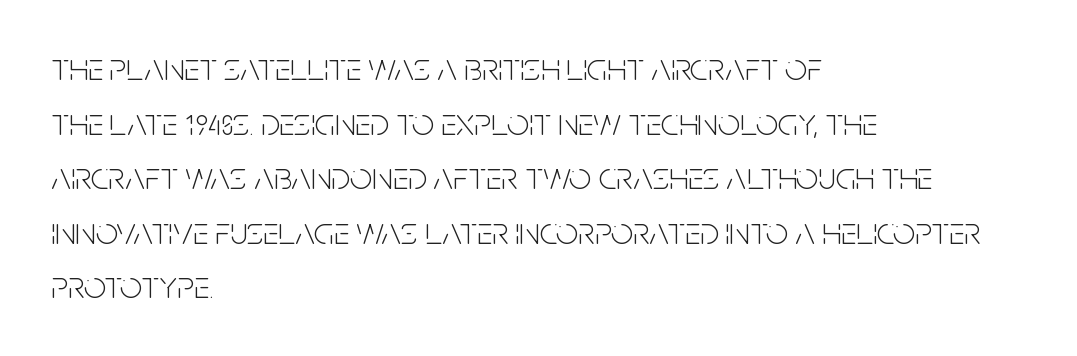
The image shows 39 px light, condensed sans-serif type, upright; set left-aligned, normal line spacing (1.4x), normal letter spacing, not underlined; low stroke contrast and a large x-height.
